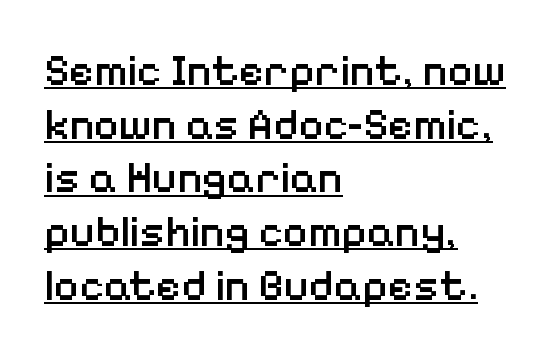
A typesetter would call this zero additional tracking. Visually the block forms a straight wall on the left and a jagged coastline on the right. The passage shown is typed in a proportional face where columns would drift. Every stem runs plumb, perpendicular to the baseline. Stroke thickness is moderately raised; the sample reads as semibold.
